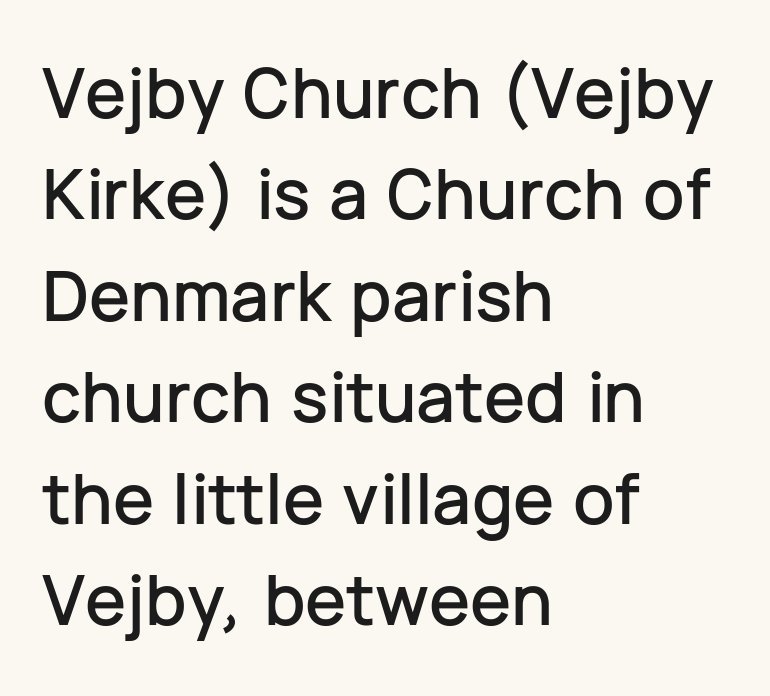
A typesetter would call this proportional, since set widths differ per character. Every stem runs plumb, perpendicular to the baseline. What stands out about the letter spacing? Nothing — it is the standard amount. Lines of text with bare space underneath. In CSS terms this would be text-align: left. I'd call this a sans setting — the letters go barefoot.
